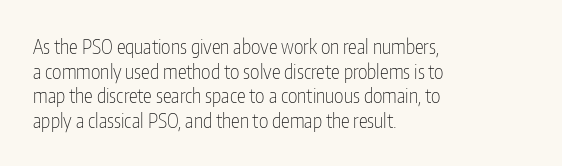
{"italic": "no", "bold": "no", "underline": "no", "align": "left", "line_spacing_ratio": 1.23, "letter_spacing": "normal", "letter_spacing_em": 0.0, "glyph_px": 20}
